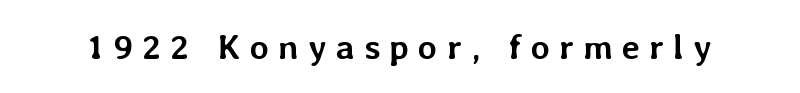
Q: Is the text bold? A: Yes.
Q: Is the text italic (slanted)? A: No, it is upright.
Q: Is the text underlined? A: No.
Q: Is the spacing between letters normal or unusually wide? A: Unusually wide.
Q: Width (condensed, normal, or wide)? A: Normal.
Q: Stroke contrast? A: Low.
Q: x-height? A: Medium.
Q: Monospaced? A: No.
